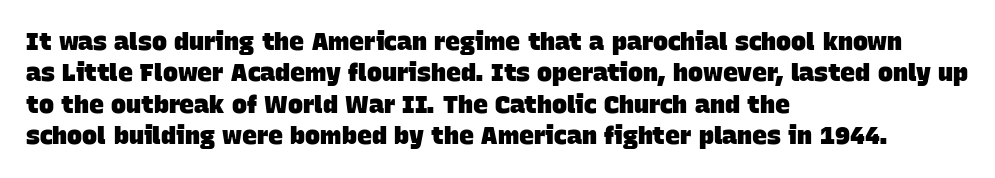
{"bold": "yes", "underline": "no", "align": "left", "line_spacing": "normal", "line_spacing_ratio": 1.26, "letter_spacing": "normal", "letter_spacing_em": 0.0, "glyph_px": 25}
